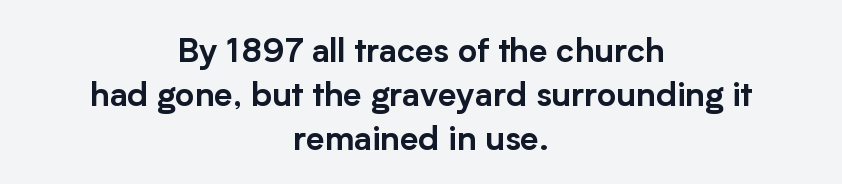
Q: Is the text italic (slanted)? A: No, it is upright.
Q: Is the typeface a serif or a sans-serif typeface? A: Sans-serif.
Q: Is the text underlined? A: No.
Q: How is the paragraph aligned? A: Centered.
Q: Is the spacing between letters normal or unusually wide? A: Normal.
Q: Is the spacing between lines tight, normal or loose? A: Normal.
Q: Width (condensed, normal, or wide)? A: Normal.
Q: Stroke contrast? A: Low.
Q: x-height? A: Medium.
Q: Monospaced? A: No.
